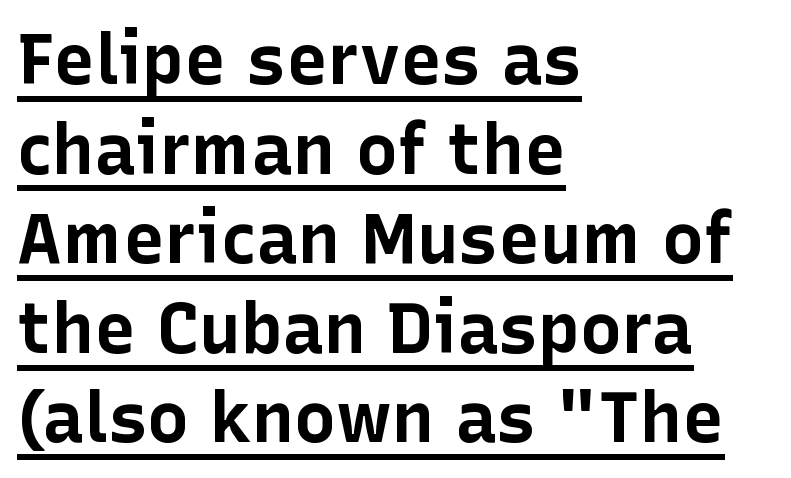
This is the regular roman posture of the typeface. Underlining? Definitely there. A typesetter would call this zero additional tracking. Do the characters align in a grid? No, the font is proportional. Is this a sans? Yes — the strokes have no serifs.
